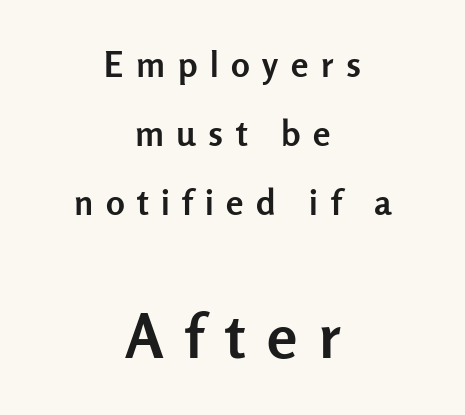
How would I describe the line gaps? Wide and relaxed. You can tell from the bare stems that sans-serif type was used. Visually, the bottom section dominates because its glyphs are scaled up. Check under the words: just untouched page.
